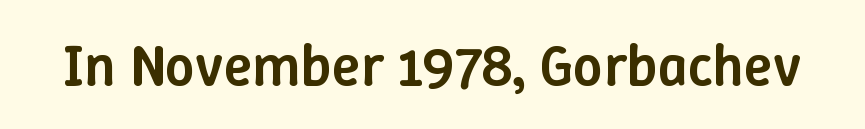
Look at the stroke-to-counter ratio: somewhat heavy, a semibold. Proportional: the letters do not fall into vertical columns. Plain, unruled lines of type. Short note: letters normally spaced. A typesetter would mark this as roman, not italic.
